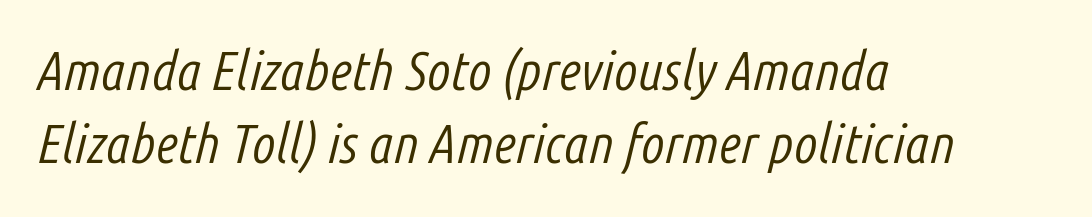
{"italic": "yes", "lean": "right", "slant_degrees": 14, "bold": "no", "weight": "light", "width": "condensed", "stroke_contrast": "low", "x_height": "medium", "monospaced": "no", "underline": "no", "align": "left", "line_spacing": "normal", "line_spacing_ratio": 1.33, "letter_spacing": "normal", "letter_spacing_em": 0.0, "glyph_px": 55}
